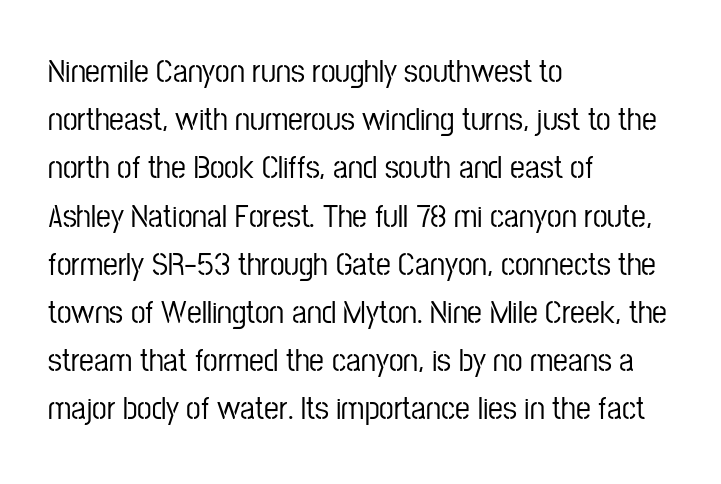
The image shows 33 px condensed sans-serif type, upright; set left-aligned, normal line spacing (1.46x), normal letter spacing, not underlined; low stroke contrast and a medium x-height.
